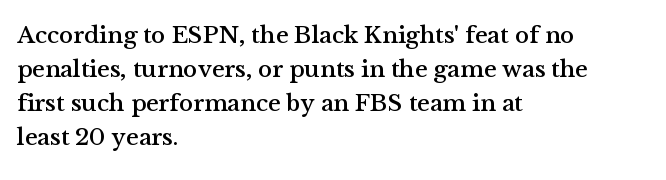
Here the glyphs are tracked normally, forming tight word shapes. A typesetter would call this leading conventional body-copy spacing. Descenders hang freely into open space. Typeset ragged right — the left edge is the straight one. Posture: upright roman.
